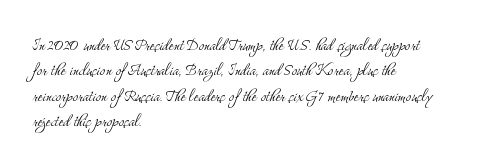
Q: Is the text bold? A: No.
Q: Is the text italic (slanted)? A: Yes.
Q: Is the text underlined? A: No.
Q: How is the paragraph aligned? A: Left-aligned.
Q: Is the spacing between letters normal or unusually wide? A: Normal.
Q: Is the spacing between lines tight, normal or loose? A: Normal.
